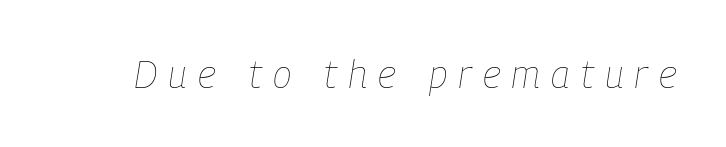
{"italic": "yes", "lean": "right", "slant_degrees": 9, "bold": "no", "weight": "thin", "width": "condensed", "stroke_contrast": "low", "x_height": "medium", "monospaced": "no", "underline": "no", "letter_spacing": "wide", "letter_spacing_em": 0.29, "glyph_px": 39}
